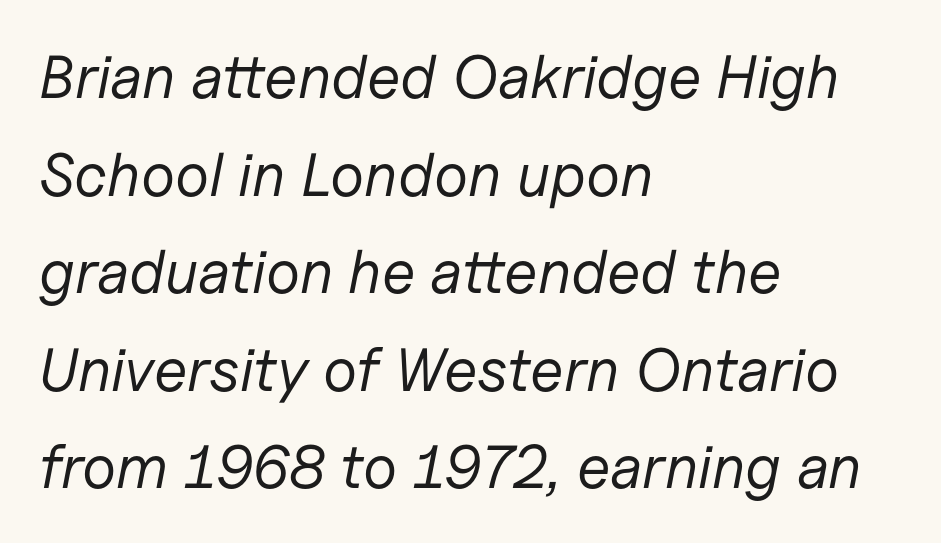
This sample has the flowing, uneven cadence of proportional lettering. Summary of weight: not heavy and not bold. The passage shown leans; its letterforms are oblique. These lines stack with their left ends in a neat column.
